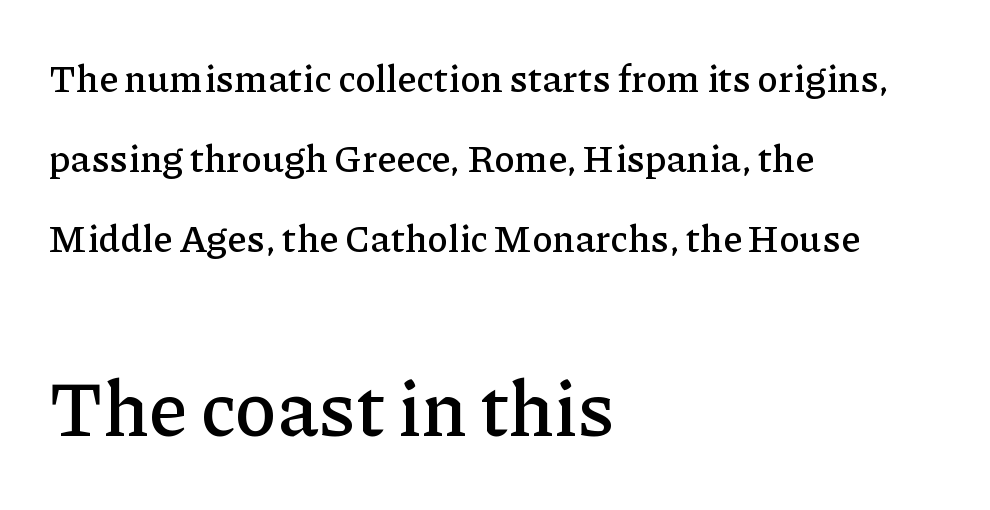
Posture: upright roman. A student would notice the bottom passage is typeset larger than what precedes it. Font category for this specimen: serif. The letterforms sit shoulder to shoulder at normal distance. Alignment: flush left.
